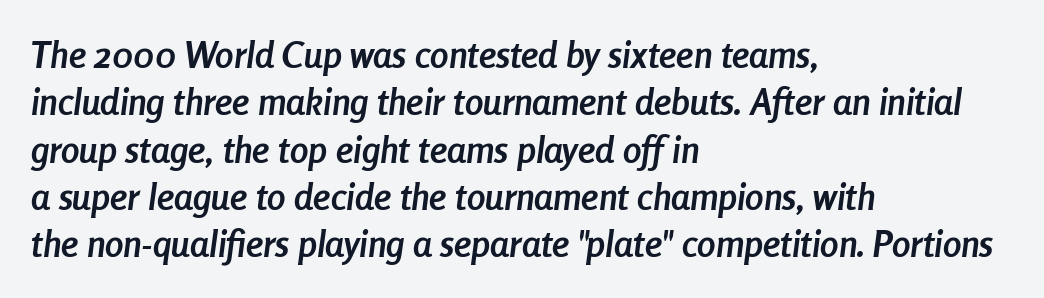
{"italic": "yes", "lean": "right", "slant_degrees": 8, "bold": "yes", "weight": "semibold", "width": "condensed", "stroke_contrast": "low", "x_height": "medium", "monospaced": "no", "underline": "no", "align": "left", "line_spacing": "normal", "line_spacing_ratio": 1.28, "letter_spacing": "normal", "letter_spacing_em": 0.0, "glyph_px": 37}
